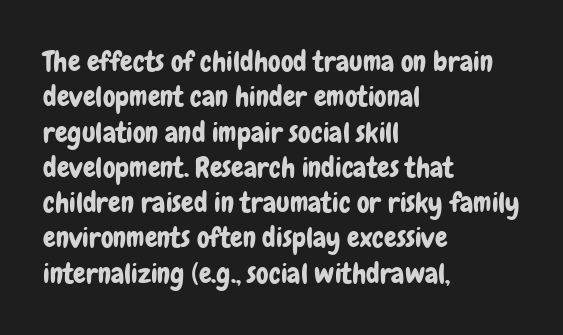
Q: Is the text italic (slanted)? A: No, it is upright.
Q: Is the typeface a serif or a sans-serif typeface? A: Sans-serif.
Q: Is the text underlined? A: No.
Q: How is the paragraph aligned? A: Left-aligned.
Q: Is the spacing between letters normal or unusually wide? A: Normal.
Q: Is the spacing between lines tight, normal or loose? A: Normal.
Q: Width (condensed, normal, or wide)? A: Condensed.
Q: Stroke contrast? A: Low.
Q: x-height? A: Medium.
Q: Monospaced? A: No.
